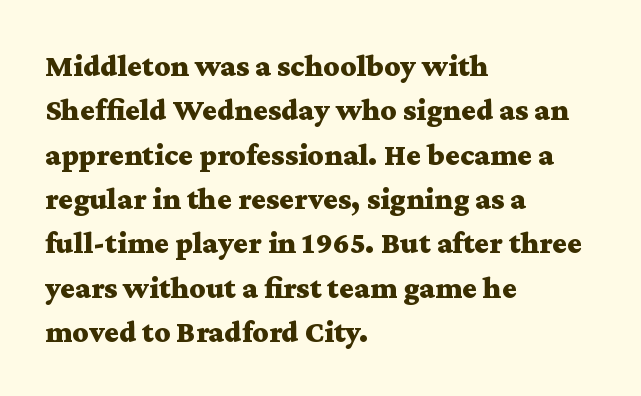
The image shows 31 px bold, wide serif type, upright; set left-aligned, normal line spacing (1.43x), normal letter spacing, not underlined; medium stroke contrast and a medium x-height.
